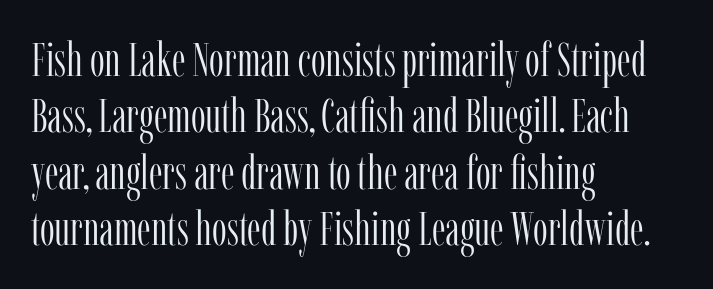
Check under the words: just untouched page. Posture: straight, roman, zero tilt. Are there feet on the stems? There are — it's a serif. This rendering uses left alignment, leaving the right contour irregular. No extra tracking has been applied to these lines.
